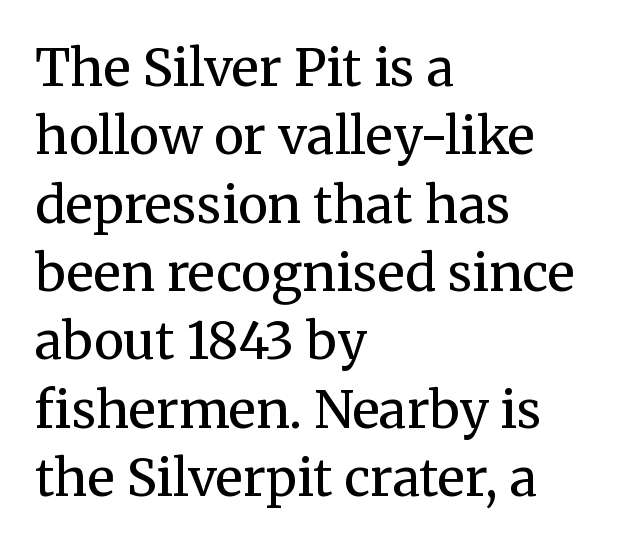
Nothing unusual about the tracking: characters are spaced as the font intends. Ink coverage per letter is moderate at most. Style check: upright. Any mark beneath the type? The region is blank. Evenly set lines give the paragraph a standard silhouette. You could not count columns in this text — the font is proportionally spaced.
